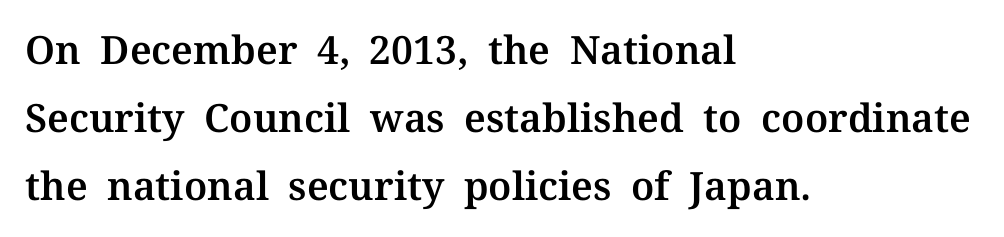
Bare-footed words on every line. Every row of glyphs begins at an identical x-position on the left. Is this a fixed-width face? No — the glyphs have proportional, varying widths. Does the type have serifs? Yes, each stem ends in a small foot. In terms of letterspacing, this is plain default setting. Designer's note — italics off, roman on.
